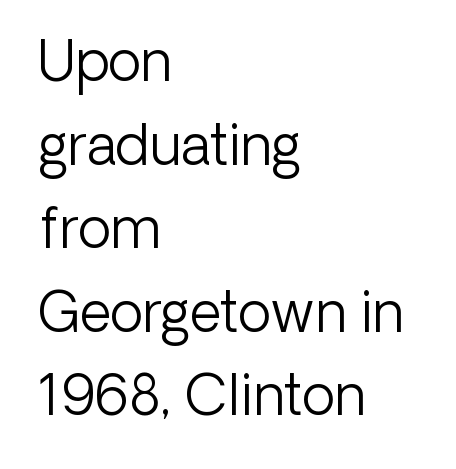
The image shows 55 px light sans-serif type, upright; set left-aligned, normal line spacing (1.52x), normal letter spacing, not underlined; low stroke contrast and a medium x-height.
